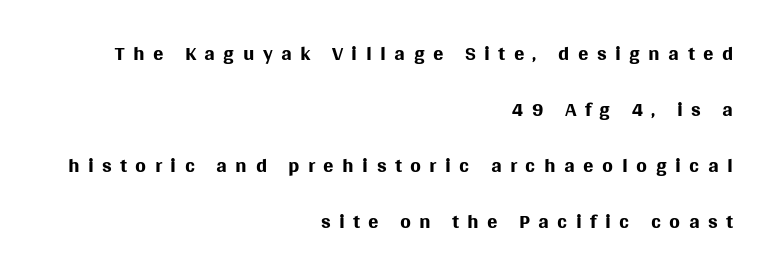
{"serif": "no", "italic": "no", "bold": "no", "weight": "regular", "width": "normal", "stroke_contrast": "medium", "x_height": "large", "monospaced": "no", "underline": "no", "align": "right", "line_spacing_ratio": 1.81, "letter_spacing": "wide", "letter_spacing_em": 0.27, "glyph_px": 31}
